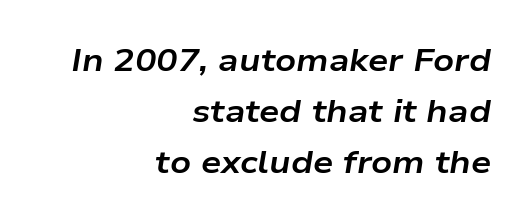
Q: Is the text bold? A: Yes.
Q: Is the text italic (slanted)? A: Yes, it leans right by about 9 degrees.
Q: Is the text underlined? A: No.
Q: How is the paragraph aligned? A: Right-aligned.
Q: Is the spacing between letters normal or unusually wide? A: Normal.
Q: Is the spacing between lines tight, normal or loose? A: Normal.
Q: Width (condensed, normal, or wide)? A: Wide.
Q: Stroke contrast? A: Low.
Q: x-height? A: Medium.
Q: Monospaced? A: No.
